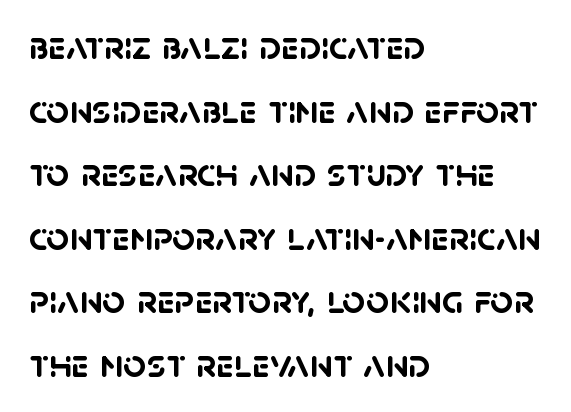
Q: Is the text bold? A: Yes.
Q: Is the typeface a serif or a sans-serif typeface? A: Sans-serif.
Q: Is the text underlined? A: No.
Q: How is the paragraph aligned? A: Left-aligned.
Q: Is the spacing between letters normal or unusually wide? A: Normal.
Q: Is the spacing between lines tight, normal or loose? A: Normal.
Q: Width (condensed, normal, or wide)? A: Normal.
Q: Stroke contrast? A: Low.
Q: x-height? A: Large.
Q: Monospaced? A: No.
